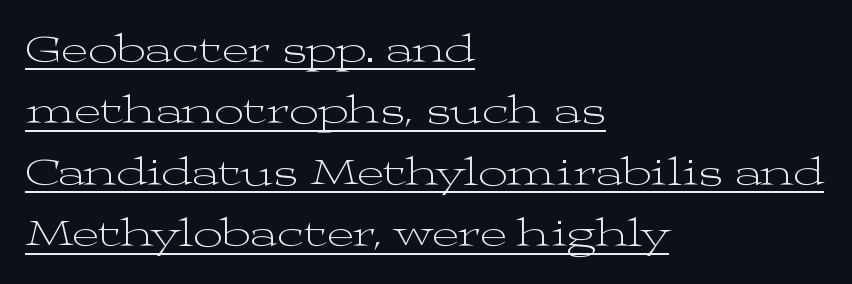
The image shows 41 px light, wide serif type, upright; set left-aligned, normal line spacing (1.5x), normal letter spacing, underlined; medium stroke contrast and a medium x-height.
